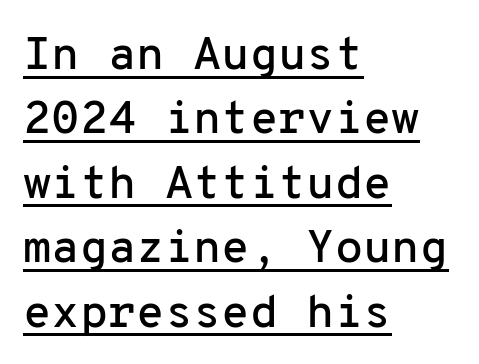
Q: Is the text italic (slanted)? A: No, it is upright.
Q: Is the typeface a serif or a sans-serif typeface? A: Sans-serif.
Q: Is the text underlined? A: Yes.
Q: How is the paragraph aligned? A: Left-aligned.
Q: Is the spacing between letters normal or unusually wide? A: Normal.
Q: Is the spacing between lines tight, normal or loose? A: Normal.
Q: Width (condensed, normal, or wide)? A: Normal.
Q: Stroke contrast? A: Low.
Q: x-height? A: Medium.
Q: Monospaced? A: Yes.
